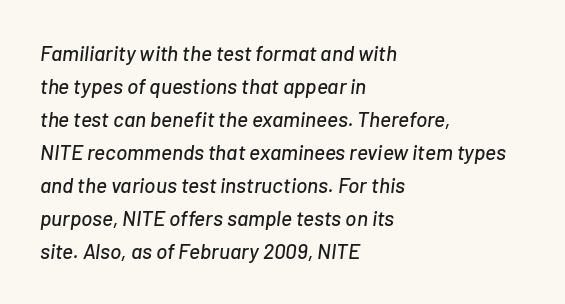
{"italic": "yes", "lean": "right", "slant_degrees": 7, "underline": "no", "align": "left", "line_spacing": "normal", "line_spacing_ratio": 1.57, "letter_spacing": "normal", "letter_spacing_em": 0.0, "glyph_px": 21}
